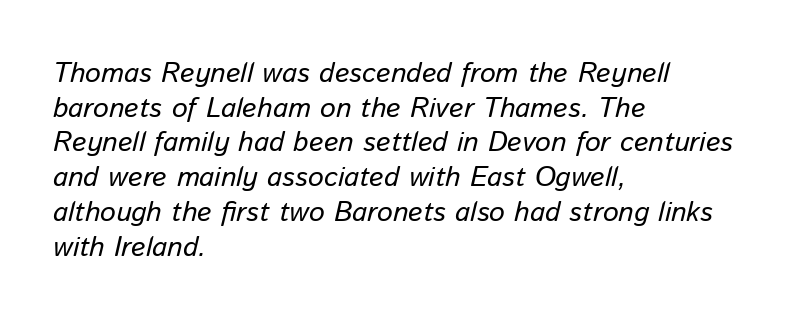
{"italic": "yes", "lean": "right", "slant_degrees": 13, "width": "normal", "stroke_contrast": "low", "x_height": "medium", "monospaced": "no", "underline": "no", "align": "left", "line_spacing_ratio": 1.24, "letter_spacing": "normal", "letter_spacing_em": 0.0, "glyph_px": 28}
